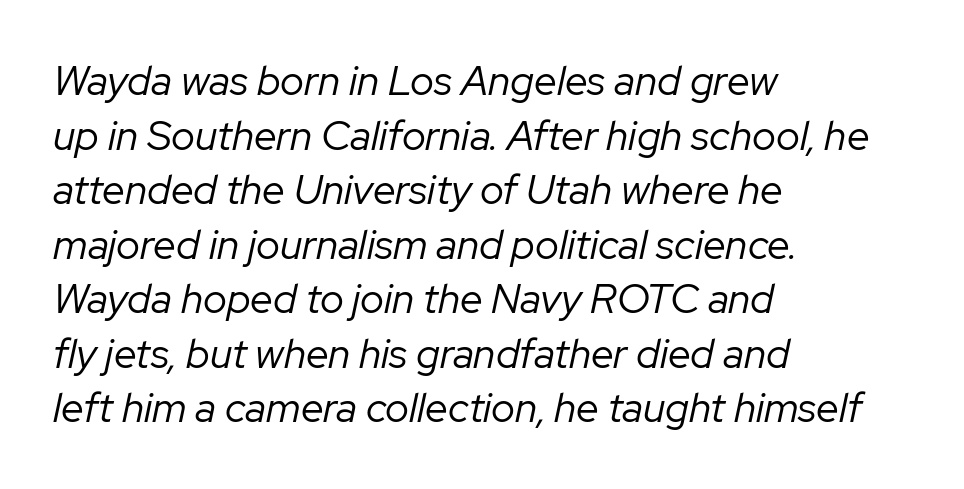
The image shows 41 px regular-weight type, italic (leaning right); set left-aligned, normal line spacing (1.33x), normal letter spacing, not underlined; low stroke contrast and a medium x-height.
